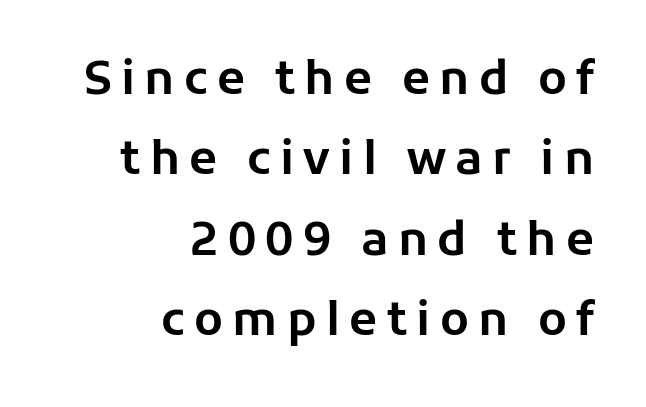
This sample is right-justified, so line beginnings fall wherever the words allow. The glyphs are unaccompanied by any horizontal stroke below them. There is plenty of visible air inserted between adjacent glyphs. Here the designer chose a conventional face with non-uniform glyph widths. The specimen reads as upright at a glance.
